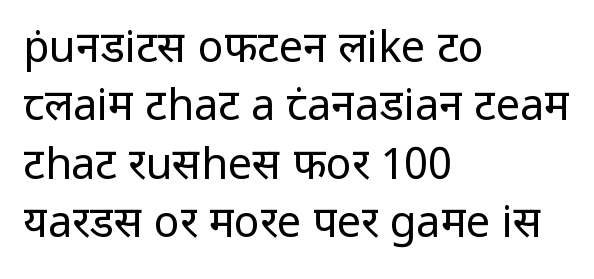
The image shows 43 px regular-weight sans-serif type, upright; set left-aligned, normal line spacing (1.36x), normal letter spacing, not underlined; low stroke contrast and a medium x-height.
